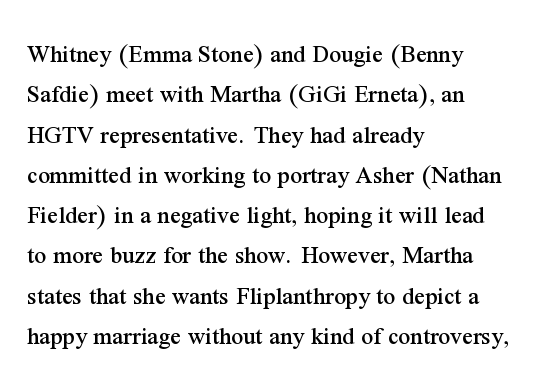
The image shows 26 px text type, upright; set left-aligned, normal line spacing (1.55x), normal letter spacing, not underlined.
